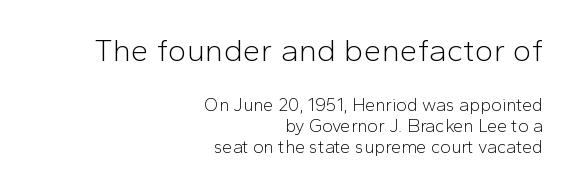
Unmarked baselines from the first word to the last. Which margin do the lines hug? The right one — the left edge is uneven. Each letter keeps its own natural width here, so spacing adapts to shape. Think standard paragraph weight, or any step lighter than that. Is the letter spacing exaggerated? No — it looks like the ordinary default. When letters stand straight like this, we call the style roman or upright.
